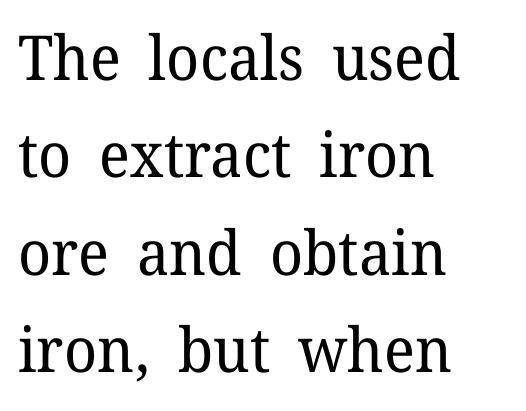
This sample uses a serif face. The font's upright variant was chosen for this text. Line beginnings align vertically; line endings do not. The weight would be labelled regular, book, light, or lighter still. The tracking reads as untouched default to a designer's eye.
